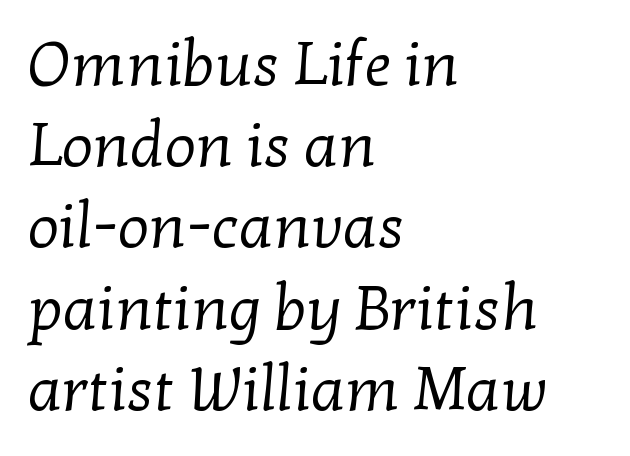
Q: Is the text bold? A: No.
Q: Is the typeface a serif or a sans-serif typeface? A: Serif.
Q: Is the text underlined? A: No.
Q: How is the paragraph aligned? A: Left-aligned.
Q: Is the spacing between letters normal or unusually wide? A: Normal.
Q: Is the spacing between lines tight, normal or loose? A: Normal.
Q: Width (condensed, normal, or wide)? A: Normal.
Q: Stroke contrast? A: Low.
Q: x-height? A: Medium.
Q: Monospaced? A: No.
